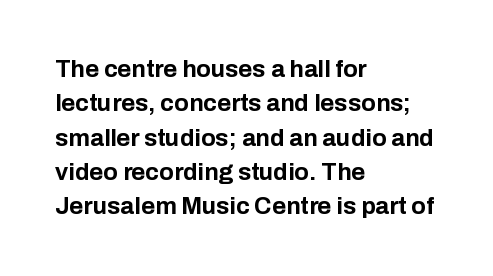
Q: Is the text bold? A: Yes.
Q: Is the text italic (slanted)? A: No, it is upright.
Q: Is the text underlined? A: No.
Q: How is the paragraph aligned? A: Left-aligned.
Q: Is the spacing between letters normal or unusually wide? A: Normal.
Q: Is the spacing between lines tight, normal or loose? A: Normal.
